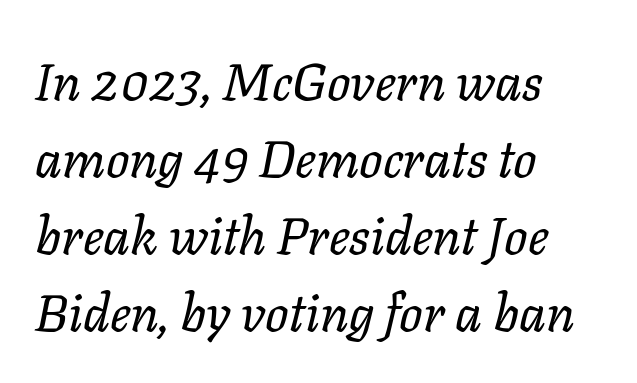
This is oblique type, the kind used for emphasis or titles. Plain, unruled lines of type. In terms of leading, this rendering sits right in the middle. Inter-character spacing is left at the font's built-in metrics. Counters stay open thanks to moderate or lighter strokes. The passage is arranged the way most books set body copy — flush left.
